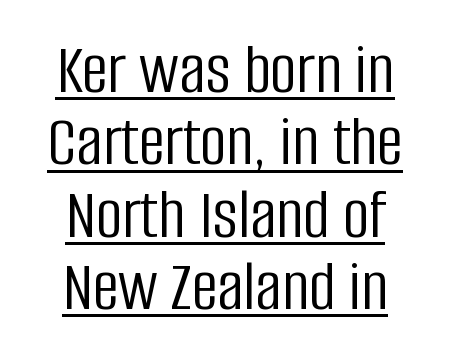
The image shows 73 px light, condensed sans-serif type, upright; set centered, tight line spacing (0.99x), normal letter spacing, underlined; low stroke contrast and a large x-height.
